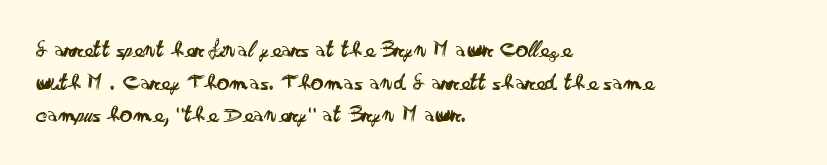
What's the leading like? Ordinary, nothing unusual. The passage shown has conventional tracking throughout. The typography opts for an upright posture over an oblique one. The passage is arranged the way most books set body copy — flush left.
